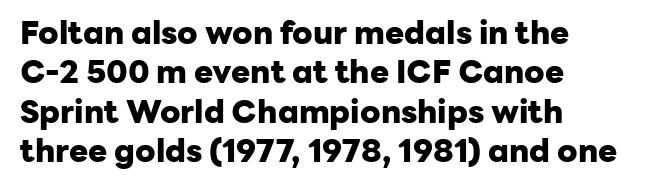
The image shows 32 px heavy sans-serif type, upright; set left-aligned, line spacing 1.23x, normal letter spacing, not underlined; low stroke contrast and a medium x-height.
